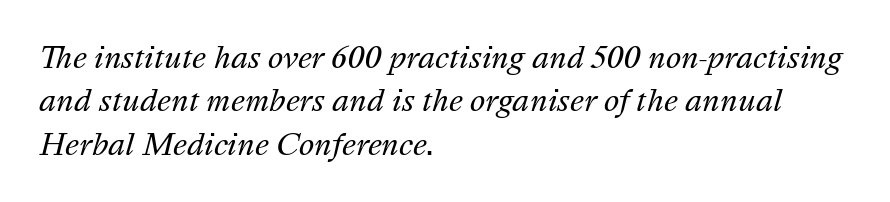
Q: Is the text bold? A: No.
Q: Is the text italic (slanted)? A: Yes, it leans right by about 16 degrees.
Q: Is the text underlined? A: No.
Q: How is the paragraph aligned? A: Left-aligned.
Q: Is the spacing between letters normal or unusually wide? A: Normal.
Q: Is the spacing between lines tight, normal or loose? A: Normal.
Q: Width (condensed, normal, or wide)? A: Normal.
Q: Stroke contrast? A: Medium.
Q: x-height? A: Medium.
Q: Monospaced? A: No.
